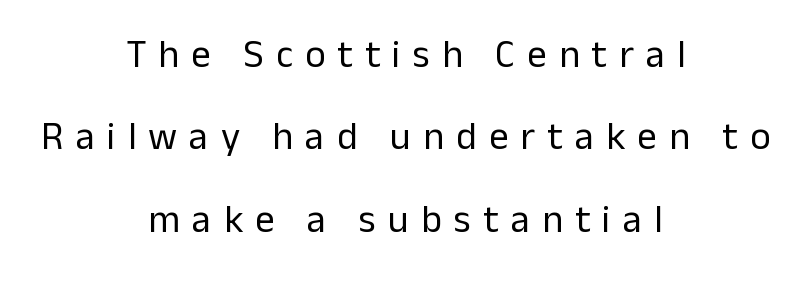
The strokes are not fattened; the text isn't bold. Notice how the passage keeps no hard edge, just a central spine. Between one letter and the next there's a generous, obvious gap. One glance says open: line gaps are wider than usual. This rendering employs a face without finishing strokes, i.e., a sans-serif.
